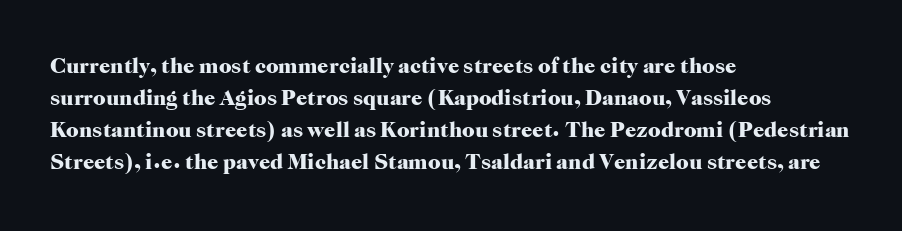
These lines were composed using upright roman letters. Bare-footed words on every line. The vertical gap from one line to the next is medium. Leftover space on each line is placed entirely after the last word. The line texture is even and compact thanks to regular tracking.
